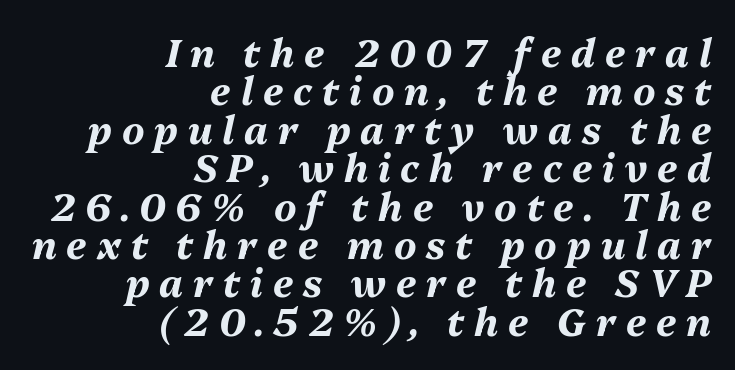
The gaps between neighbouring characters are conspicuously large. Typesetter's note: full bold, strokes at maximum text heaviness. Italic? Definitely — the glyphs are oblique. Proportional: the letters do not fall into vertical columns.
